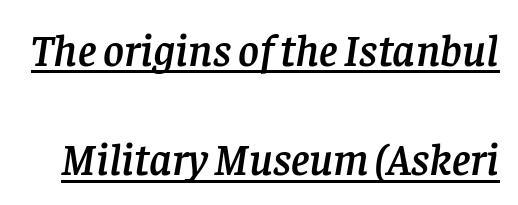
Q: Is the text italic (slanted)? A: Yes, it leans right by about 8 degrees.
Q: Is the typeface a serif or a sans-serif typeface? A: Serif.
Q: Is the text underlined? A: Yes.
Q: Is the spacing between letters normal or unusually wide? A: Normal.
Q: Is the spacing between lines tight, normal or loose? A: Loose.
Q: Width (condensed, normal, or wide)? A: Normal.
Q: Stroke contrast? A: Low.
Q: x-height? A: Large.
Q: Monospaced? A: No.
